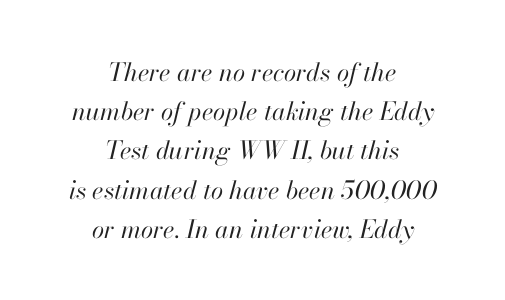
{"italic": "yes", "lean": "right", "slant_degrees": 13, "bold": "no", "underline": "no", "align": "center", "line_spacing": "normal", "line_spacing_ratio": 1.57, "letter_spacing": "normal", "letter_spacing_em": 0.0, "glyph_px": 25}
